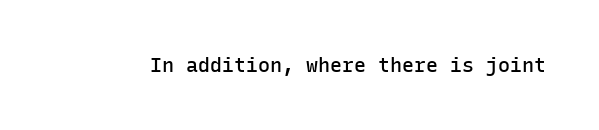
Q: Is the text bold? A: Semi-bold.
Q: Is the text italic (slanted)? A: No, it is upright.
Q: Is the text underlined? A: No.
Q: Is the spacing between letters normal or unusually wide? A: Normal.
